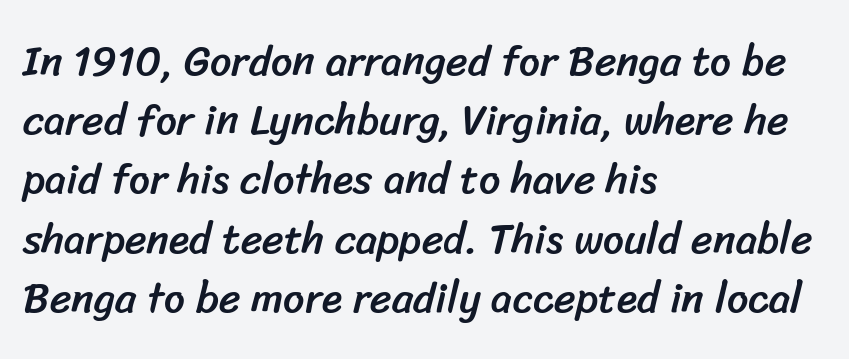
The image shows 42 px sans-serif type; set left-aligned, normal line spacing (1.41x), normal letter spacing, not underlined; low stroke contrast and a medium x-height.
